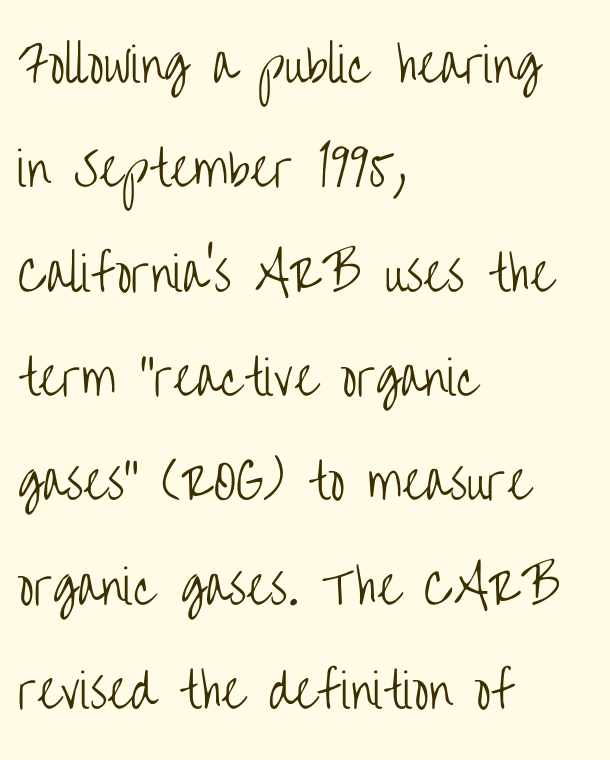
Q: Is the text bold? A: No.
Q: Is the text italic (slanted)? A: No, it is upright.
Q: Is the typeface a serif or a sans-serif typeface? A: Sans-serif.
Q: Is the text underlined? A: No.
Q: How is the paragraph aligned? A: Left-aligned.
Q: Is the spacing between letters normal or unusually wide? A: Normal.
Q: Is the spacing between lines tight, normal or loose? A: Loose.
Q: Width (condensed, normal, or wide)? A: Condensed.
Q: Stroke contrast? A: Low.
Q: x-height? A: Large.
Q: Monospaced? A: No.
